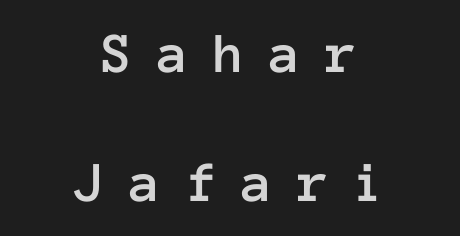
Q: Is the text italic (slanted)? A: No, it is upright.
Q: Is the text underlined? A: No.
Q: How is the paragraph aligned? A: Centered.
Q: Is the spacing between letters normal or unusually wide? A: Unusually wide.
Q: Is the spacing between lines tight, normal or loose? A: Loose.
Q: Width (condensed, normal, or wide)? A: Normal.
Q: Stroke contrast? A: Low.
Q: x-height? A: Medium.
Q: Monospaced? A: Yes.
